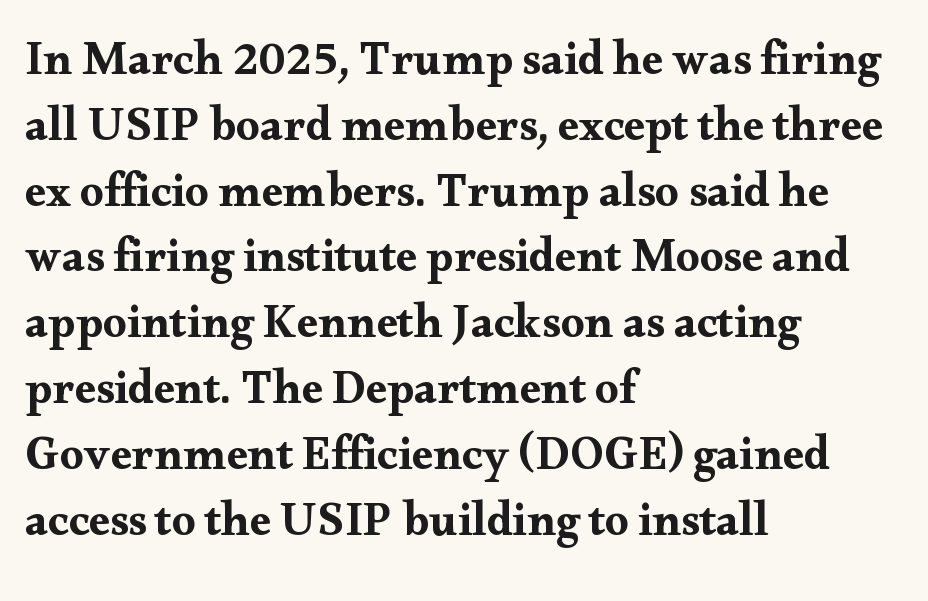
{"serif": "yes", "italic": "no", "width": "wide", "stroke_contrast": "medium", "x_height": "small", "monospaced": "no", "underline": "no", "align": "left", "line_spacing": "normal", "line_spacing_ratio": 1.4, "letter_spacing": "normal", "letter_spacing_em": 0.0, "glyph_px": 47}
